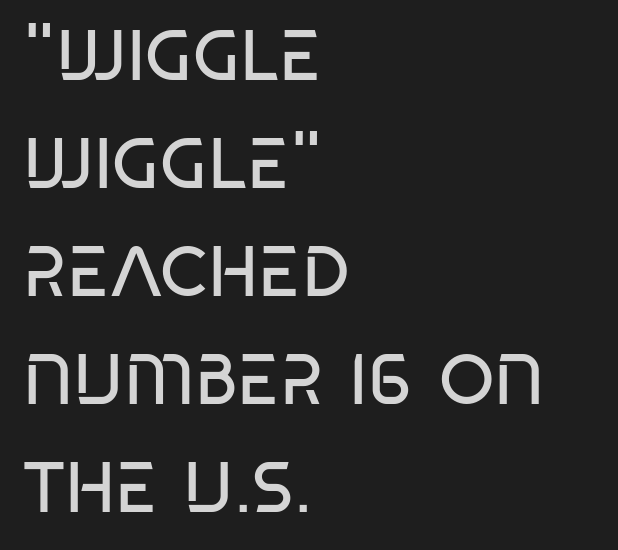
Q: Is the text bold? A: No.
Q: Is the text italic (slanted)? A: No, it is upright.
Q: Is the typeface a serif or a sans-serif typeface? A: Sans-serif.
Q: Is the text underlined? A: No.
Q: How is the paragraph aligned? A: Left-aligned.
Q: Is the spacing between letters normal or unusually wide? A: Normal.
Q: Is the spacing between lines tight, normal or loose? A: Normal.
Q: Width (condensed, normal, or wide)? A: Condensed.
Q: Stroke contrast? A: Low.
Q: x-height? A: Large.
Q: Monospaced? A: No.
